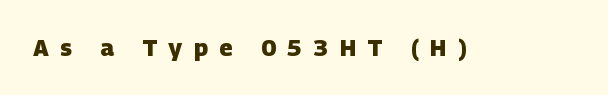
The tracking reads as deliberately expanded to a designer's eye. Lines of text with bare space underneath. This is heavy type, rendered in bold.
